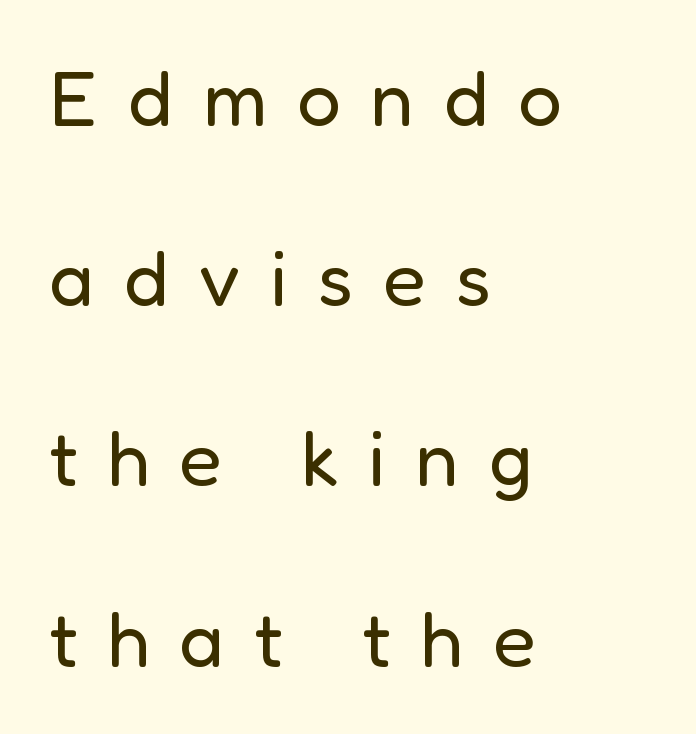
Q: Is the text bold? A: No.
Q: Is the text italic (slanted)? A: No, it is upright.
Q: Is the typeface a serif or a sans-serif typeface? A: Sans-serif.
Q: Is the text underlined? A: No.
Q: How is the paragraph aligned? A: Left-aligned.
Q: Is the spacing between letters normal or unusually wide? A: Unusually wide.
Q: Is the spacing between lines tight, normal or loose? A: Loose.
Q: Width (condensed, normal, or wide)? A: Normal.
Q: Stroke contrast? A: Low.
Q: x-height? A: Medium.
Q: Monospaced? A: No.
